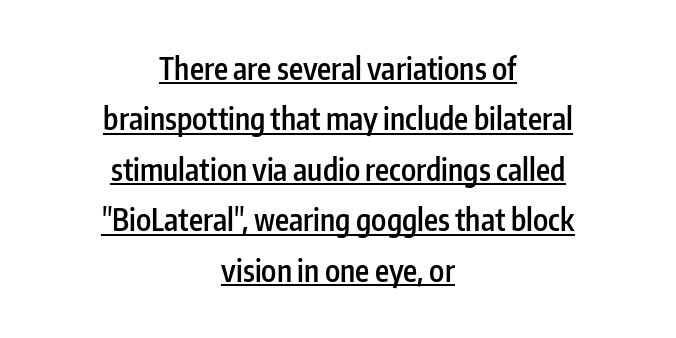
The strokes are fattened partway — semibold, not bold. Is there an underline? Yes — a line sits under the letters. Serif or sans? Sans — the stroke terminals are bare. Tall strokes in this sample are plumb rather than angled. Visually the block forms a symmetrical silhouette, jagged on both flanks. The letters advance in unequal steps, a hallmark of proportional type.
